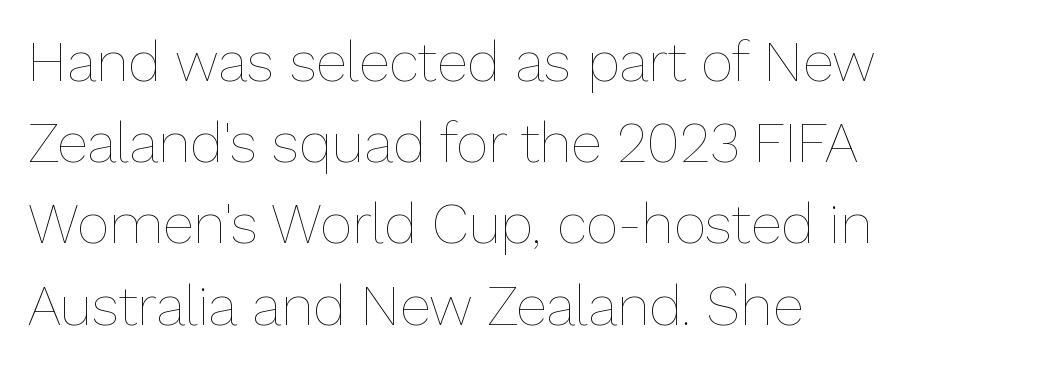
The image shows 56 px thin type, upright; set left-aligned, normal line spacing (1.45x), normal letter spacing, not underlined; low stroke contrast and a medium x-height.
